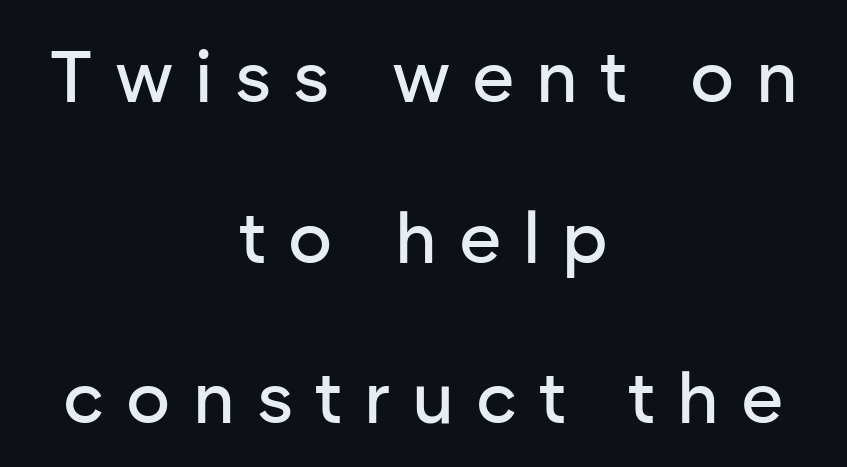
The image shows 73 px sans-serif type, upright; set centered, loose line spacing (2.2x), unusually wide letter spacing (+0.3 em), not underlined; low stroke contrast and a medium x-height.
